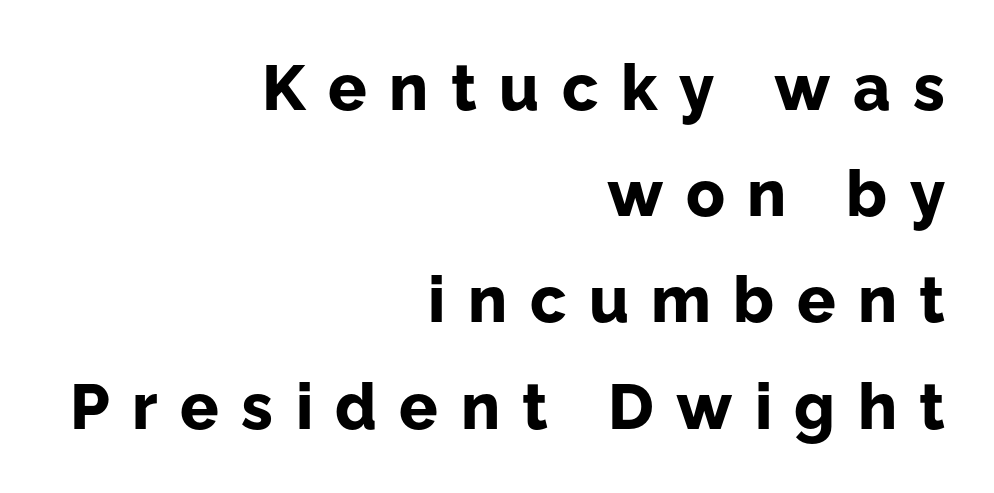
Q: Is the text bold? A: Yes.
Q: Is the text italic (slanted)? A: No, it is upright.
Q: Is the typeface a serif or a sans-serif typeface? A: Sans-serif.
Q: Is the text underlined? A: No.
Q: How is the paragraph aligned? A: Right-aligned.
Q: Is the spacing between letters normal or unusually wide? A: Unusually wide.
Q: Is the spacing between lines tight, normal or loose? A: Normal.
Q: Width (condensed, normal, or wide)? A: Normal.
Q: Stroke contrast? A: Low.
Q: x-height? A: Medium.
Q: Monospaced? A: No.
